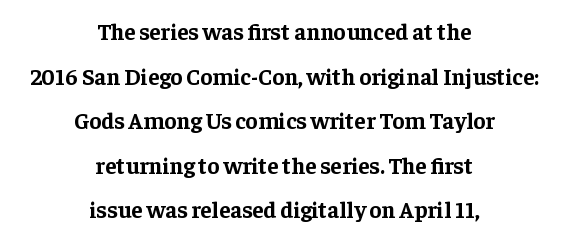
{"italic": "no", "bold": "yes", "underline": "no", "align": "center", "line_spacing": "loose", "line_spacing_ratio": 1.94, "letter_spacing": "normal", "letter_spacing_em": 0.0, "glyph_px": 23}
